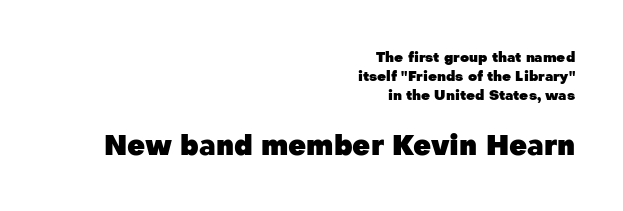
Quick note: underline off. A sans-serif font was chosen for this passage. Compare the two chunks: the lower has the greater cap height. Typographic density is high because the face is bold. Notice how descenders clear the ascenders below comfortably — that's standard leading. This sample is right-justified, so line beginnings fall wherever the words allow.
